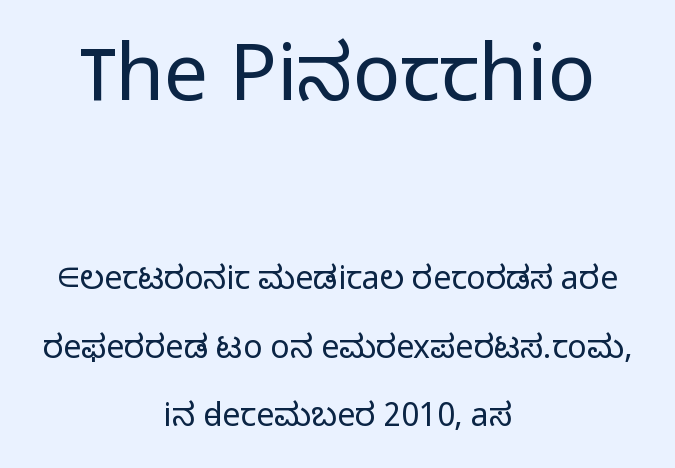
Q: Is the text bold? A: No.
Q: Is the text italic (slanted)? A: No, it is upright.
Q: Is the typeface a serif or a sans-serif typeface? A: Sans-serif.
Q: Is the text underlined? A: No.
Q: How is the paragraph aligned? A: Centered.
Q: Is the spacing between letters normal or unusually wide? A: Normal.
Q: Is the spacing between lines tight, normal or loose? A: Loose.
Q: Which block of text is set in a larger size, the first (top) or the second (bottom)? A: The first (top) one.
Q: Width (condensed, normal, or wide)? A: Normal.
Q: Stroke contrast? A: Low.
Q: x-height? A: Medium.
Q: Monospaced? A: No.
